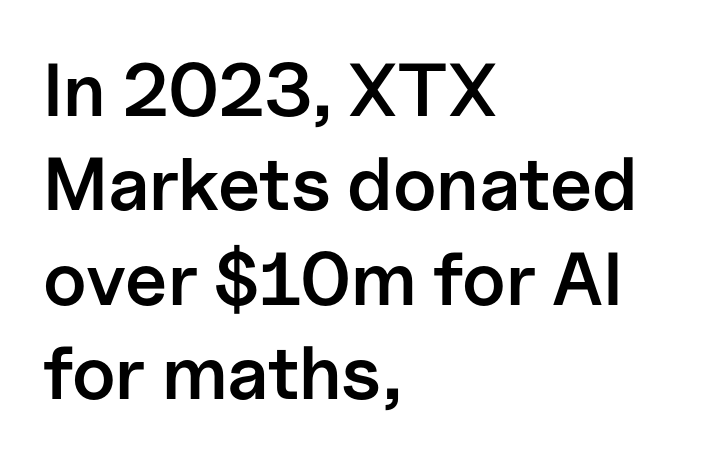
Q: Is the text bold? A: Semi-bold.
Q: Is the text italic (slanted)? A: No, it is upright.
Q: Is the typeface a serif or a sans-serif typeface? A: Sans-serif.
Q: Is the text underlined? A: No.
Q: How is the paragraph aligned? A: Left-aligned.
Q: Is the spacing between letters normal or unusually wide? A: Normal.
Q: Is the spacing between lines tight, normal or loose? A: Normal.
Q: Width (condensed, normal, or wide)? A: Normal.
Q: Stroke contrast? A: Low.
Q: x-height? A: Medium.
Q: Monospaced? A: No.
